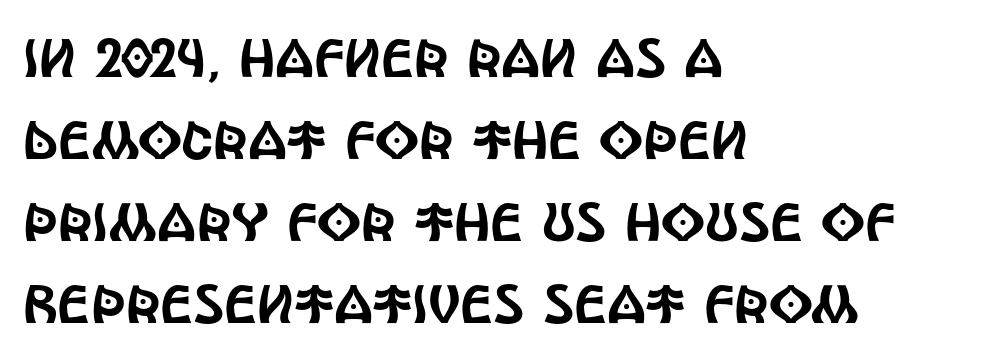
A typesetter would call this proportional, since set widths differ per character. This sample uses plain, unmodified letter spacing. Any mark beneath the type? The region is blank. The space between consecutive lines is moderate. Left-aligned paragraph, ragged on the right.
